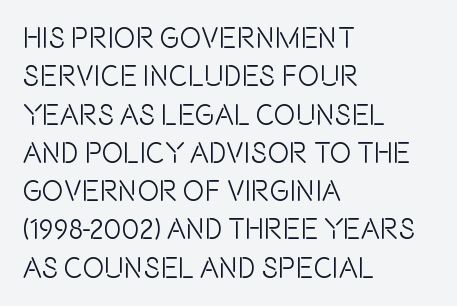
{"serif": "no", "italic": "no", "width": "condensed", "x_height": "large", "monospaced": "no", "underline": "no", "align": "left", "line_spacing": "normal", "line_spacing_ratio": 1.32, "letter_spacing": "normal", "letter_spacing_em": 0.0, "glyph_px": 29}
